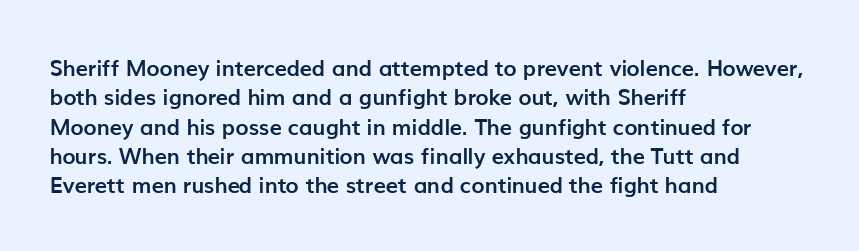
The image shows 22 px bold type, upright; set left-aligned, normal line spacing (1.33x), normal letter spacing, not underlined.
